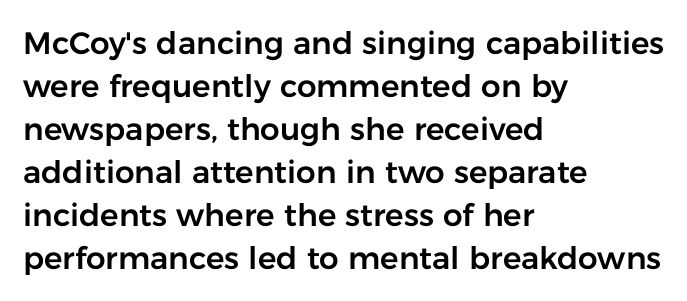
Q: Is the text italic (slanted)? A: No, it is upright.
Q: Is the typeface a serif or a sans-serif typeface? A: Sans-serif.
Q: Is the text underlined? A: No.
Q: How is the paragraph aligned? A: Left-aligned.
Q: Is the spacing between letters normal or unusually wide? A: Normal.
Q: Is the spacing between lines tight, normal or loose? A: Normal.
Q: Width (condensed, normal, or wide)? A: Normal.
Q: Stroke contrast? A: Low.
Q: x-height? A: Medium.
Q: Monospaced? A: No.
